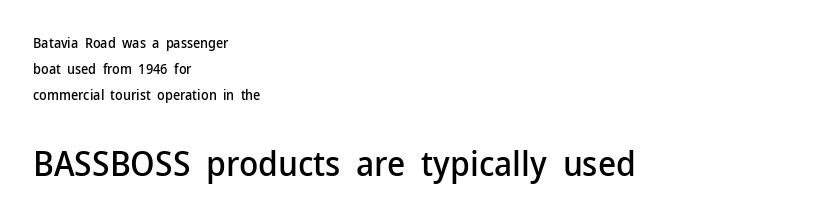
The image shows 35 px sans-serif type, upright; set left-aligned, line spacing 1.84x, normal letter spacing, not underlined; the second (bottom) block is 2.5x larger; low stroke contrast and a medium x-height.
